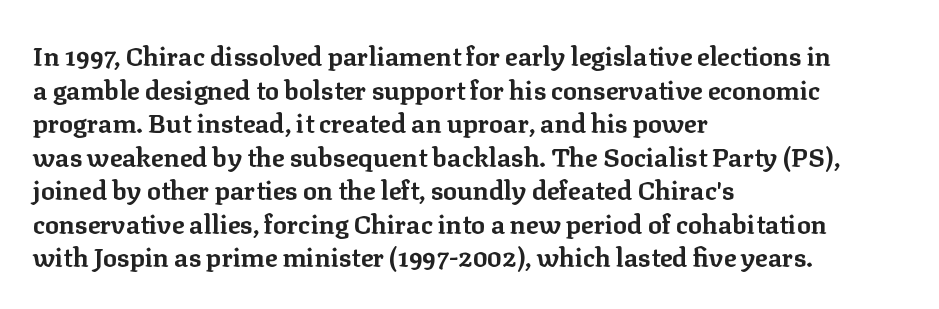
Regarding leading, the lines here are spaced in the standard way. Nothing unusual about the tracking: characters are spaced as the font intends. Clear beneath every line of the passage. The compositor pushed each line to the left boundary. Ascenders rise straight up at ninety degrees. The font is running at its bold setting.
